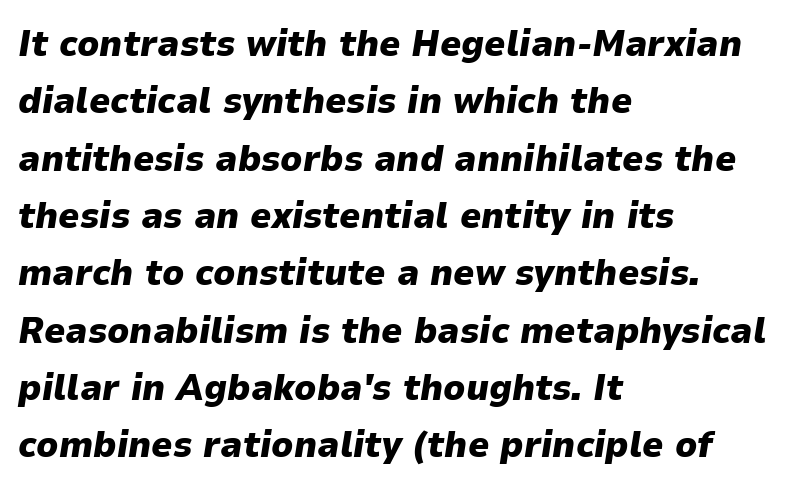
Spacing verdict: proportional, widths tailored to each character. This rendering uses left alignment, leaving the right contour irregular. The letters are slanted; this is an italic face. Letter spacing: default.
